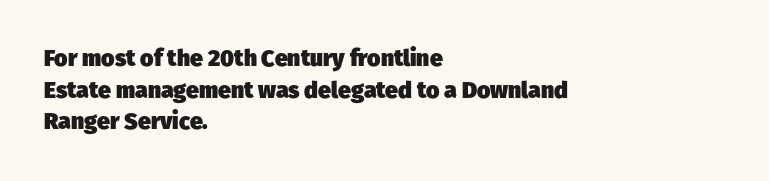
Q: Is the text bold? A: Yes.
Q: Is the text underlined? A: No.
Q: How is the paragraph aligned? A: Left-aligned.
Q: Is the spacing between letters normal or unusually wide? A: Normal.
Q: Is the spacing between lines tight, normal or loose? A: Normal.
